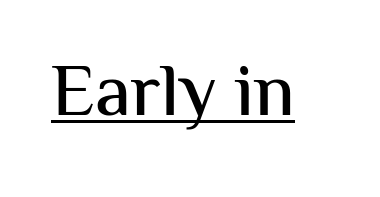
{"serif": "no", "italic": "no", "width": "normal", "stroke_contrast": "medium", "x_height": "medium", "monospaced": "no", "underline": "yes", "letter_spacing": "normal", "letter_spacing_em": 0.0, "glyph_px": 74}
